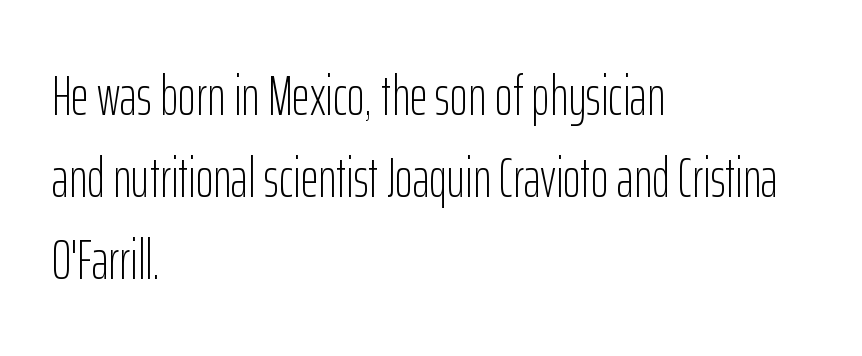
{"serif": "no", "italic": "no", "bold": "no", "weight": "light", "width": "condensed", "stroke_contrast": "low", "x_height": "medium", "monospaced": "no", "underline": "no", "align": "left", "line_spacing": "normal", "line_spacing_ratio": 1.49, "letter_spacing": "normal", "letter_spacing_em": 0.0, "glyph_px": 55}
